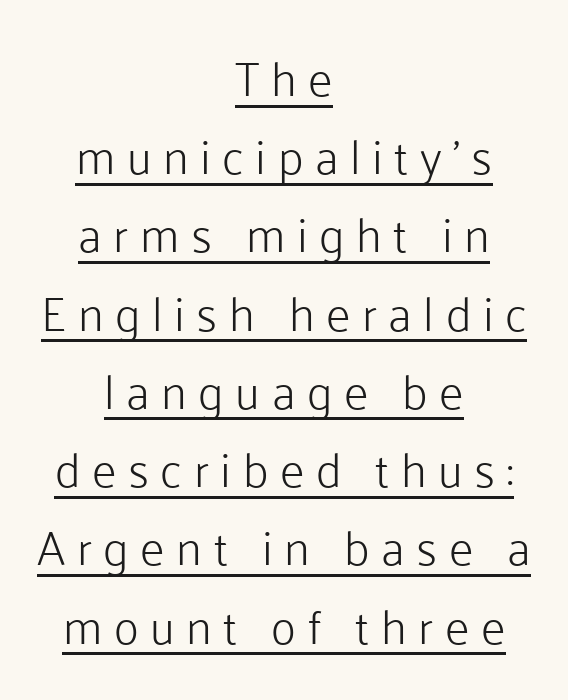
No extra ink here — the face is not bold. The face used here is proportionally spaced, like ordinary book or web type. Unlike a traditional serif, this face leaves its strokes unadorned. You can see a thin bar hugging the bottom of the glyphs. Horizontally, the lines are justified to the midpoint only.
